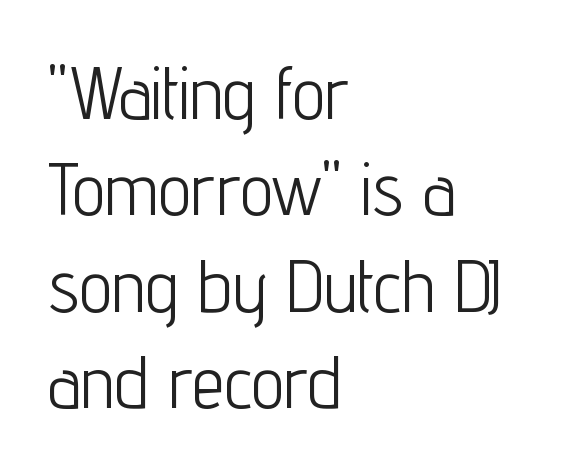
If you drew a ruler down the left edge, every line would touch it. I'd call this a sans setting — the letters go barefoot. Summary of vertical rhythm: regular, with standard interline spacing. Varying glyph widths throughout — classic text-font behaviour.
